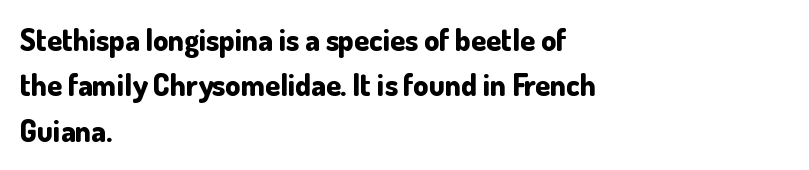
Q: Is the text bold? A: Yes.
Q: Is the text italic (slanted)? A: No, it is upright.
Q: Is the typeface a serif or a sans-serif typeface? A: Sans-serif.
Q: Is the text underlined? A: No.
Q: How is the paragraph aligned? A: Left-aligned.
Q: Is the spacing between letters normal or unusually wide? A: Normal.
Q: Is the spacing between lines tight, normal or loose? A: Normal.
Q: Width (condensed, normal, or wide)? A: Normal.
Q: Stroke contrast? A: Low.
Q: x-height? A: Small.
Q: Monospaced? A: No.
